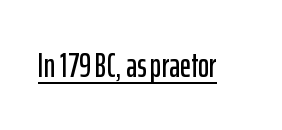
{"serif": "no", "italic": "no", "width": "condensed", "stroke_contrast": "low", "x_height": "medium", "monospaced": "no", "underline": "yes", "letter_spacing": "normal", "letter_spacing_em": 0.0, "glyph_px": 34}
